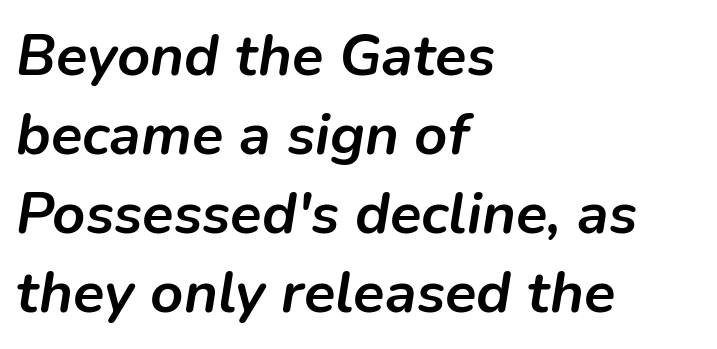
Q: Is the text bold? A: Yes.
Q: Is the text italic (slanted)? A: Yes, it leans right by about 9 degrees.
Q: Is the text underlined? A: No.
Q: How is the paragraph aligned? A: Left-aligned.
Q: Is the spacing between letters normal or unusually wide? A: Normal.
Q: Is the spacing between lines tight, normal or loose? A: Normal.
Q: Width (condensed, normal, or wide)? A: Normal.
Q: Stroke contrast? A: Low.
Q: x-height? A: Medium.
Q: Monospaced? A: No.
